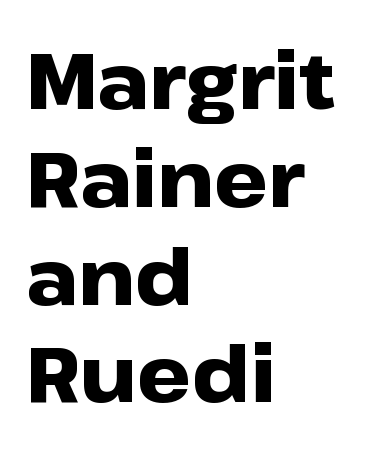
Q: Is the text bold? A: Yes.
Q: Is the text italic (slanted)? A: No, it is upright.
Q: Is the typeface a serif or a sans-serif typeface? A: Sans-serif.
Q: Is the text underlined? A: No.
Q: How is the paragraph aligned? A: Left-aligned.
Q: Is the spacing between letters normal or unusually wide? A: Normal.
Q: Is the spacing between lines tight, normal or loose? A: Normal.
Q: Width (condensed, normal, or wide)? A: Wide.
Q: Stroke contrast? A: Low.
Q: x-height? A: Medium.
Q: Monospaced? A: No.
